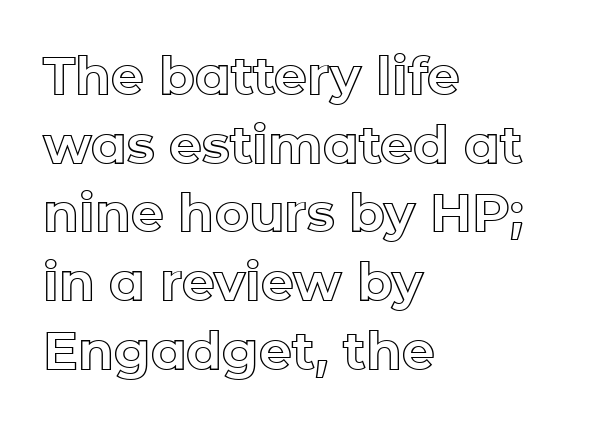
Reading down the block, your eye returns to a fixed left position each line. Spacing verdict: proportional, widths tailored to each character. What's the leading like? Ordinary, nothing unusual. Spacing between characters is what you'd get straight out of the box. Plain, unruled lines of type. The letters stand straight up with perfectly vertical stems.
